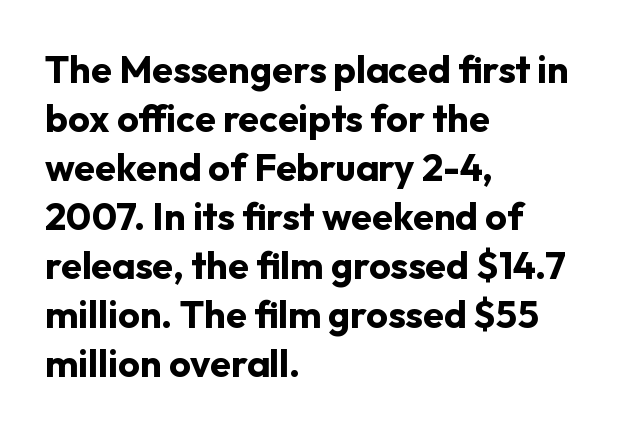
{"serif": "no", "italic": "no", "bold": "yes", "weight": "bold", "width": "normal", "stroke_contrast": "low", "x_height": "medium", "monospaced": "no", "underline": "no", "align": "left", "line_spacing": "normal", "line_spacing_ratio": 1.29, "letter_spacing": "normal", "letter_spacing_em": 0.0, "glyph_px": 38}
